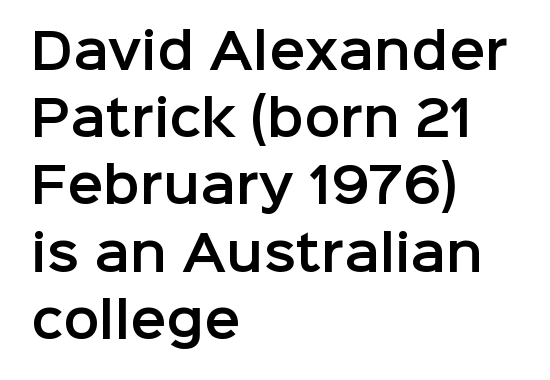
{"serif": "no", "italic": "no", "width": "normal", "stroke_contrast": "low", "x_height": "medium", "monospaced": "no", "underline": "no", "align": "left", "line_spacing": "normal", "line_spacing_ratio": 1.4, "letter_spacing": "normal", "letter_spacing_em": 0.0, "glyph_px": 48}
